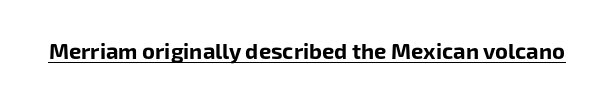
The image shows 22 px bold type, upright; set normal letter spacing, underlined.
